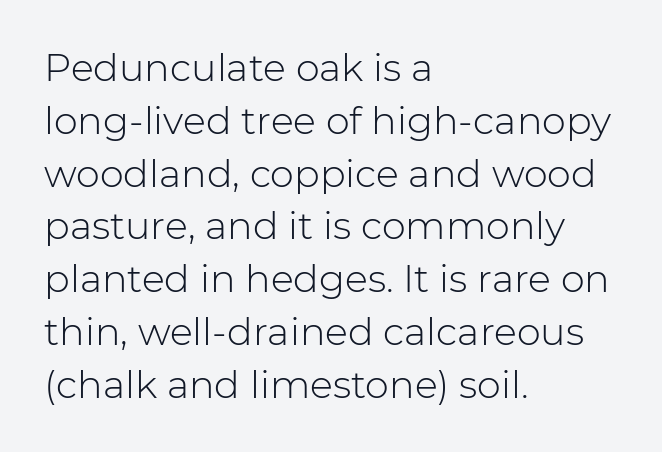
The image shows 38 px light sans-serif type, upright; set left-aligned, normal line spacing (1.39x), normal letter spacing, not underlined; low stroke contrast and a medium x-height.
